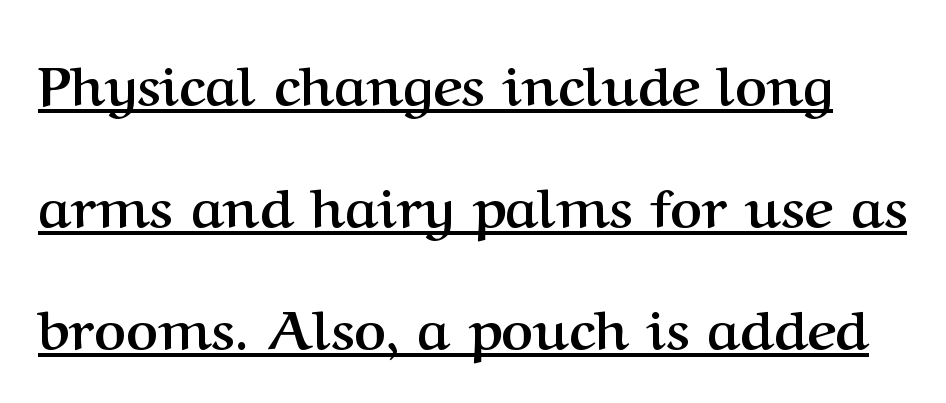
The image shows 55 px semibold serif type, upright; set loose line spacing (2.22x), normal letter spacing, underlined; medium stroke contrast and a medium x-height.
